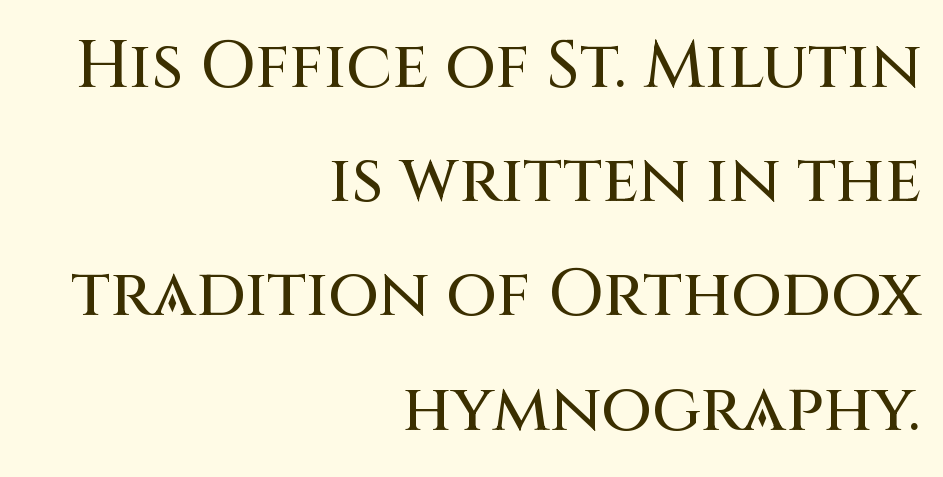
Q: Is the text italic (slanted)? A: No, it is upright.
Q: Is the typeface a serif or a sans-serif typeface? A: Sans-serif.
Q: Is the text underlined? A: No.
Q: How is the paragraph aligned? A: Right-aligned.
Q: Is the spacing between letters normal or unusually wide? A: Normal.
Q: Width (condensed, normal, or wide)? A: Normal.
Q: Stroke contrast? A: Medium.
Q: x-height? A: Large.
Q: Monospaced? A: No.
